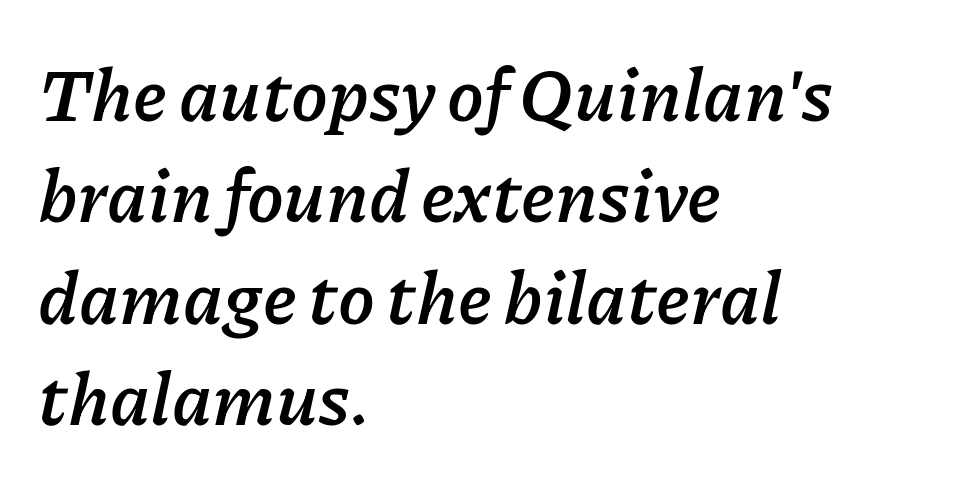
Baseline-to-baseline distance is the conventional proportion of letter height. Does extra space separate the letters? No, they use regular spacing. Horizontally, the lines are justified to the leading edge only. Letters rest on an invisible, unmarked baseline.
